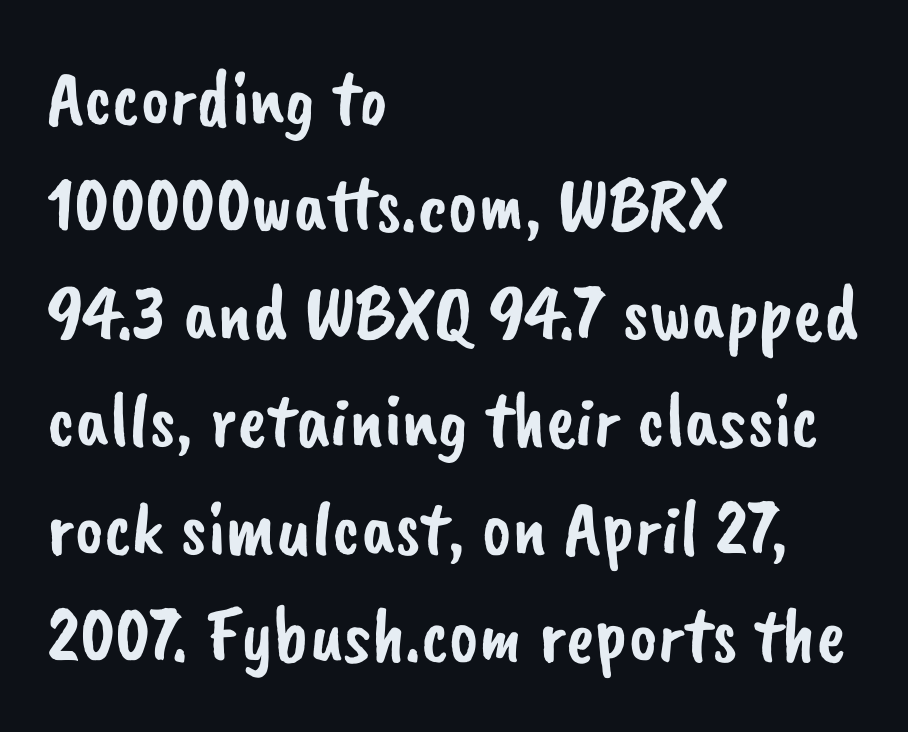
The words here are not underlined. Glyph-to-glyph distance matches everyday printed text. The passage shown is typeset with a sans-serif family. Normally led — the rows are evenly, conventionally spaced.
